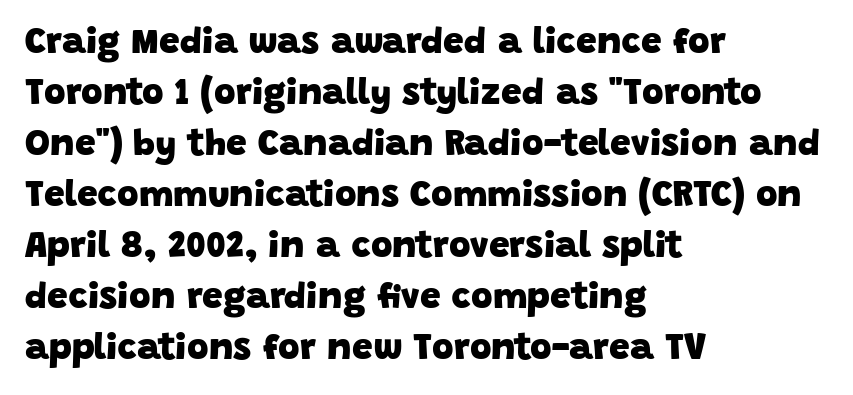
Its strokes are broad and dark, the hallmark of bold type. The zone under the glyphs is completely vacant. This rendering uses left alignment, leaving the right contour irregular. Normally led — the rows are evenly, conventionally spaced. Nope, no serifs anywhere on these letters. The face used here is proportionally spaced, like ordinary book or web type.
